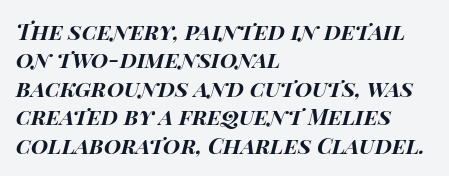
The image shows 22 px bold type, italic (leaning right); set left-aligned, normal line spacing (1.29x), normal letter spacing, not underlined.
